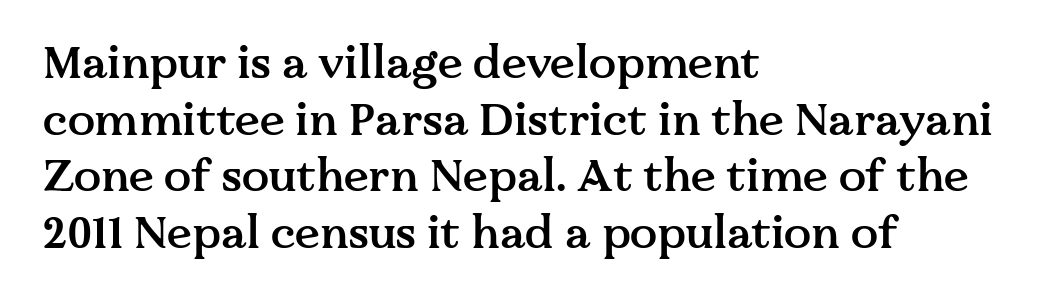
Q: Is the text bold? A: Semi-bold.
Q: Is the text italic (slanted)? A: No, it is upright.
Q: Is the typeface a serif or a sans-serif typeface? A: Serif.
Q: Is the text underlined? A: No.
Q: How is the paragraph aligned? A: Left-aligned.
Q: Is the spacing between letters normal or unusually wide? A: Normal.
Q: Is the spacing between lines tight, normal or loose? A: Normal.
Q: Width (condensed, normal, or wide)? A: Normal.
Q: Stroke contrast? A: Medium.
Q: x-height? A: Medium.
Q: Monospaced? A: No.
